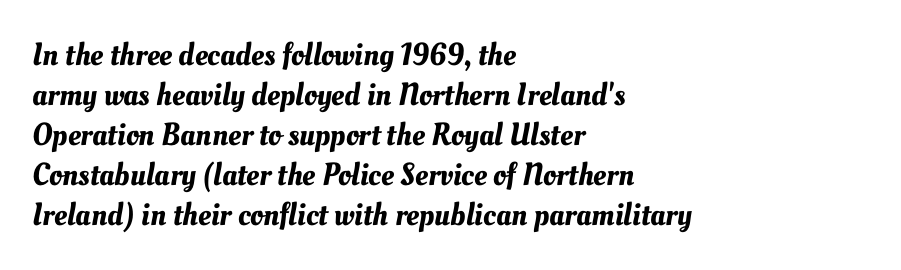
Q: Is the text underlined? A: No.
Q: How is the paragraph aligned? A: Left-aligned.
Q: Is the spacing between letters normal or unusually wide? A: Normal.
Q: Is the spacing between lines tight, normal or loose? A: Normal.
Q: Width (condensed, normal, or wide)? A: Normal.
Q: Stroke contrast? A: Medium.
Q: x-height? A: Small.
Q: Monospaced? A: No.
